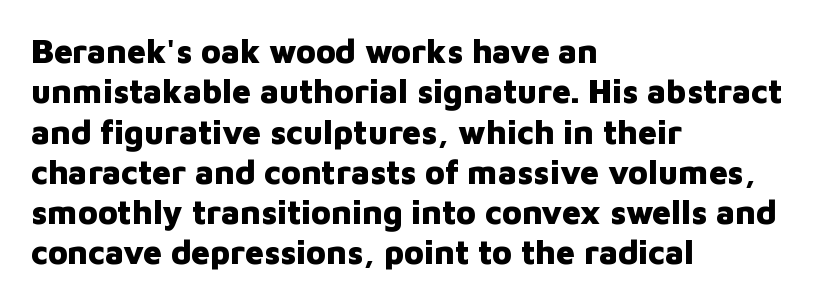
The sample has been set heavy, in full bold. These lines are set flush left with a ragged right edge. The letters sit at their default tracking, neither squeezed nor spread. Character widths vary here, with narrow letters taking less room than wide ones. Style check: upright. Only glyphs here, with clear space below each row.
